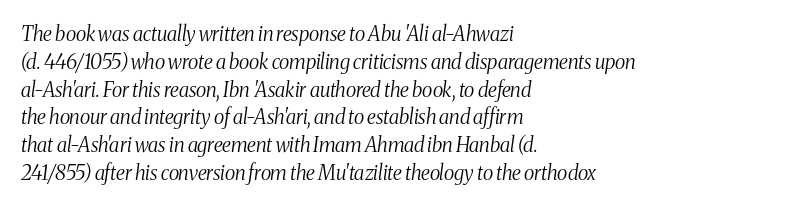
The face looks like a standard text weight, possibly lighter. The zone under the glyphs is completely vacant. The glyphs look as if they've been sheared to an angle. The line-height multiplier appears to be the usual default. Look at the tracking — it's just the regular setting, nothing added. The rendering anchors every line to the left-hand side.
